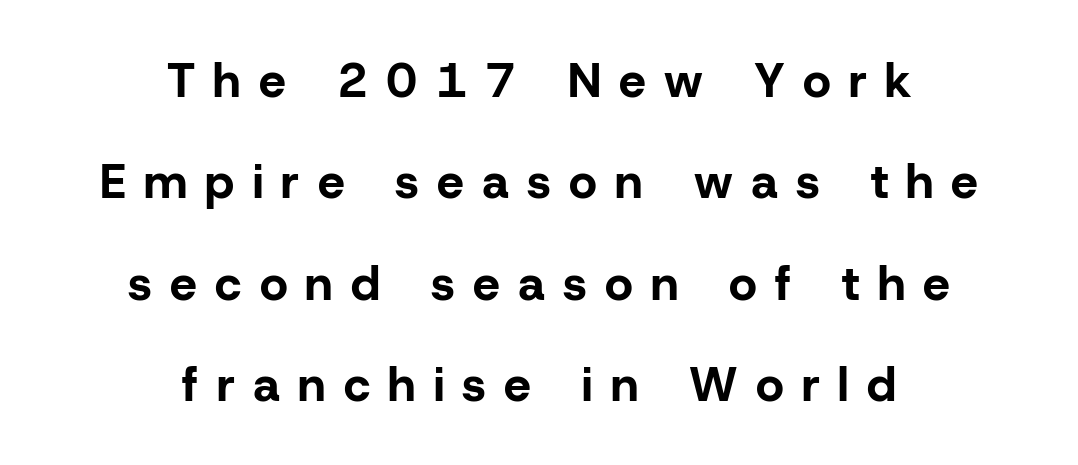
The image shows 48 px bold sans-serif type, upright; set centered, loose line spacing (2.11x), unusually wide letter spacing (+0.38 em), not underlined; low stroke contrast and a medium x-height.
